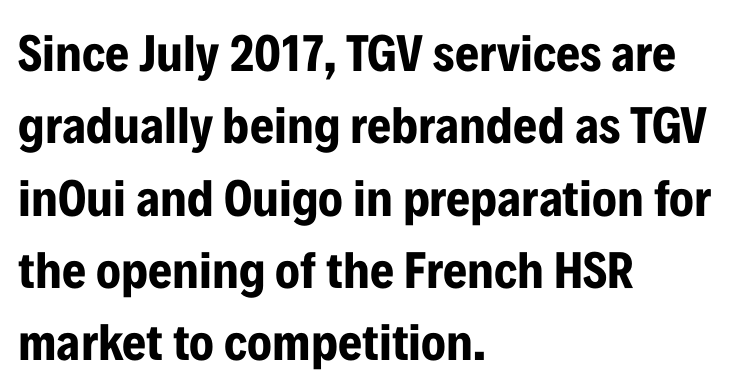
The strokes are fattened all the way to bold. The space beneath each line is pristine and unruled. Does extra space separate the letters? No, they use regular spacing. Compared with typical paragraphs, the rows here are spaced about the same.
